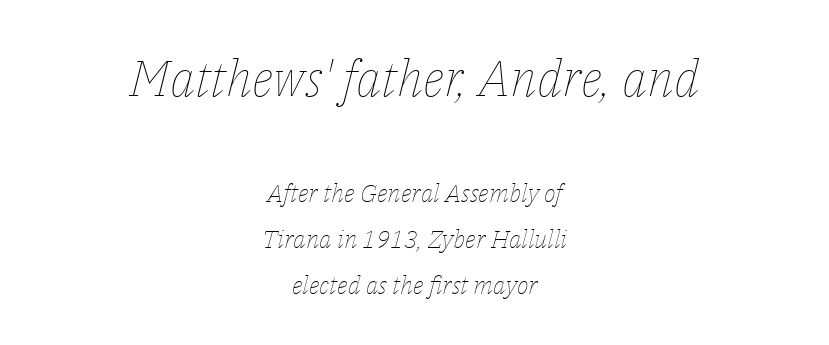
{"italic": "yes", "lean": "right", "slant_degrees": 14, "bold": "no", "weight": "thin", "width": "normal", "stroke_contrast": "low", "x_height": "medium", "monospaced": "no", "underline": "no", "align": "center", "line_spacing_ratio": 1.84, "letter_spacing": "normal", "letter_spacing_em": 0.0, "larger_block": "first", "size_ratio": 2.0, "glyph_px": 50}
